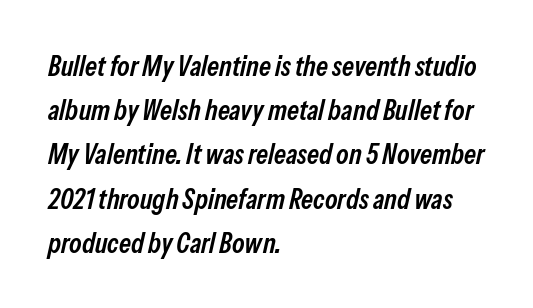
{"italic": "yes", "lean": "right", "slant_degrees": 13, "bold": "semi", "weight": "semibold", "width": "condensed", "stroke_contrast": "low", "x_height": "medium", "monospaced": "no", "underline": "no", "align": "left", "line_spacing": "normal", "line_spacing_ratio": 1.58, "letter_spacing": "normal", "letter_spacing_em": 0.0, "glyph_px": 28}
